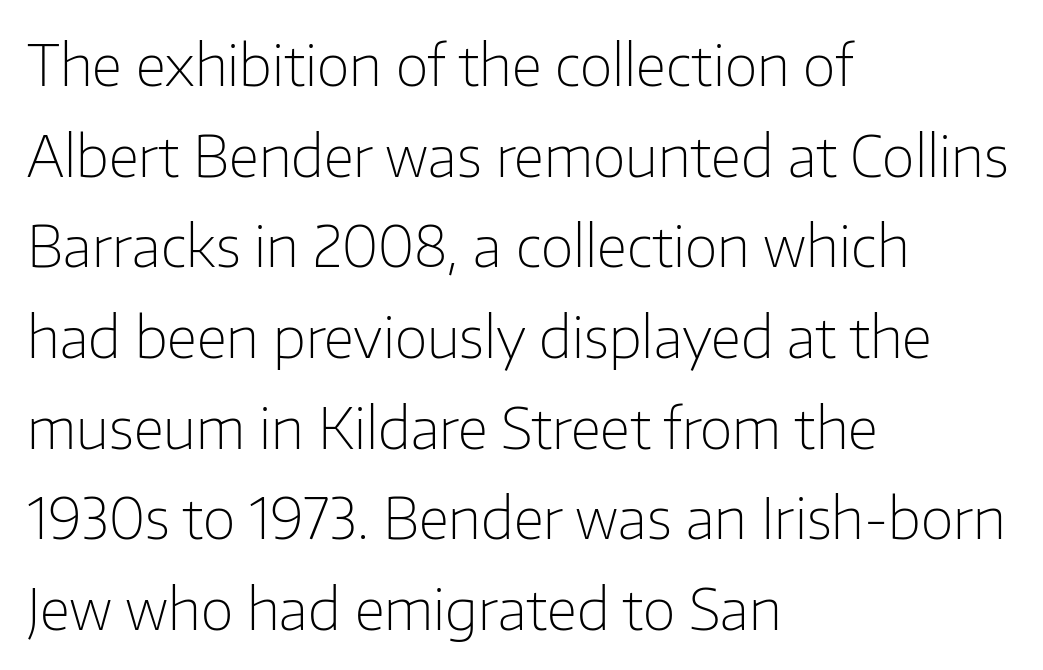
Q: Is the text bold? A: No.
Q: Is the text italic (slanted)? A: No, it is upright.
Q: Is the typeface a serif or a sans-serif typeface? A: Sans-serif.
Q: Is the text underlined? A: No.
Q: How is the paragraph aligned? A: Left-aligned.
Q: Is the spacing between letters normal or unusually wide? A: Normal.
Q: Is the spacing between lines tight, normal or loose? A: Normal.
Q: Width (condensed, normal, or wide)? A: Normal.
Q: Stroke contrast? A: Low.
Q: x-height? A: Medium.
Q: Monospaced? A: No.
